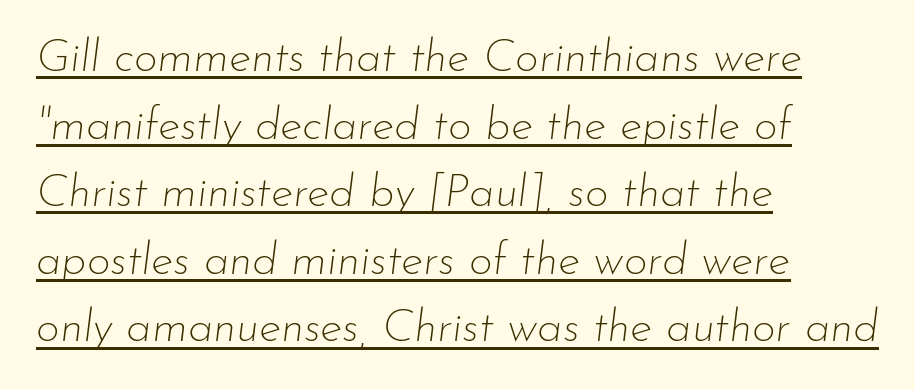
These lines are set flush left with a ragged right edge. The passage shown has conventional tracking throughout. These lines are rendered in a variable-pitch font. Does a line run under the words? Yes, clearly. Each stroke keeps to a modest, everyday thickness or less.
